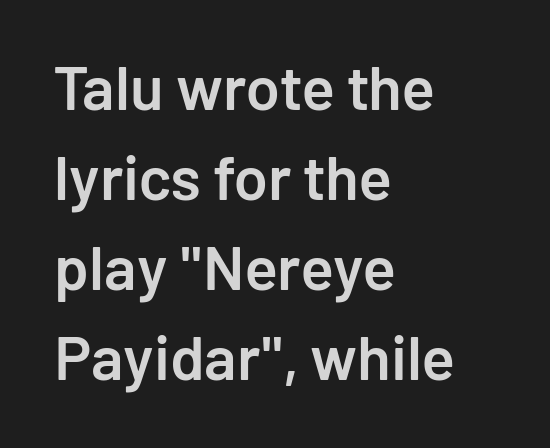
The image shows 62 px semibold sans-serif type, upright; set left-aligned, normal line spacing (1.45x), normal letter spacing, not underlined; low stroke contrast and a medium x-height.
